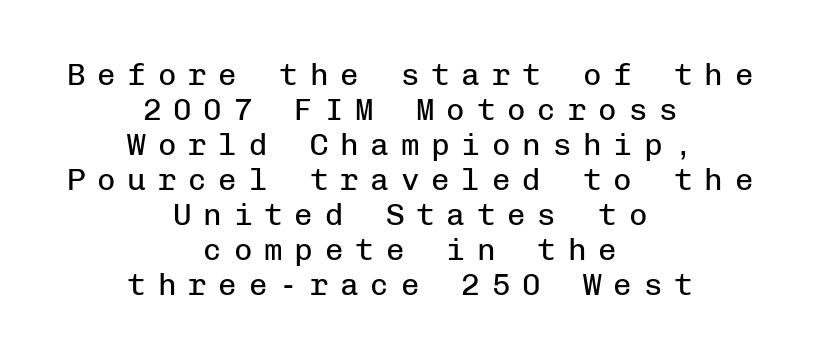
{"serif": "no", "italic": "no", "bold": "no", "weight": "regular", "width": "normal", "stroke_contrast": "low", "x_height": "medium", "monospaced": "yes", "underline": "no", "align": "center", "line_spacing": "tight", "line_spacing_ratio": 1.13, "letter_spacing": "wide", "letter_spacing_em": 0.38, "glyph_px": 31}
